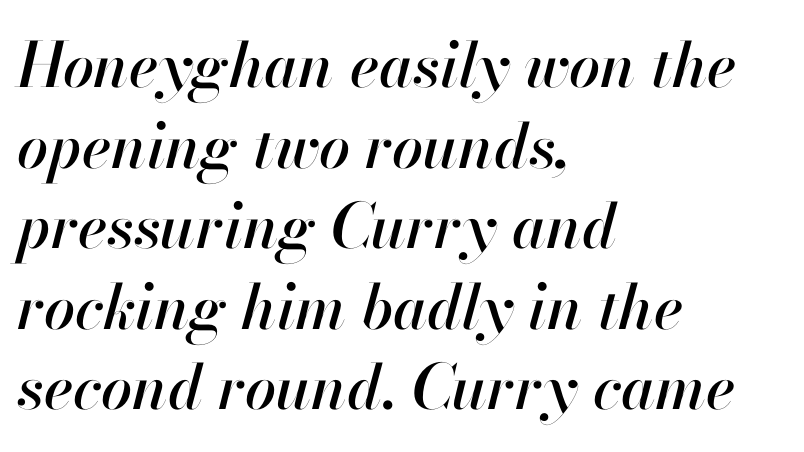
Q: Is the text italic (slanted)? A: Yes, it leans right by about 13 degrees.
Q: Is the text underlined? A: No.
Q: How is the paragraph aligned? A: Left-aligned.
Q: Is the spacing between letters normal or unusually wide? A: Normal.
Q: Is the spacing between lines tight, normal or loose? A: Normal.
Q: Width (condensed, normal, or wide)? A: Normal.
Q: Stroke contrast? A: High.
Q: x-height? A: Small.
Q: Monospaced? A: No.
